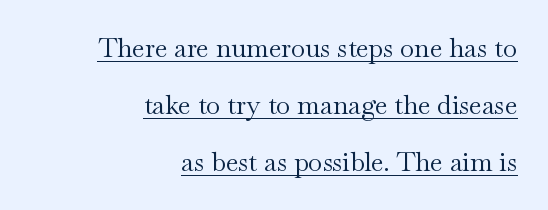
The image shows 26 px text type, upright; set right-aligned, loose line spacing (2.19x), normal letter spacing, underlined.
